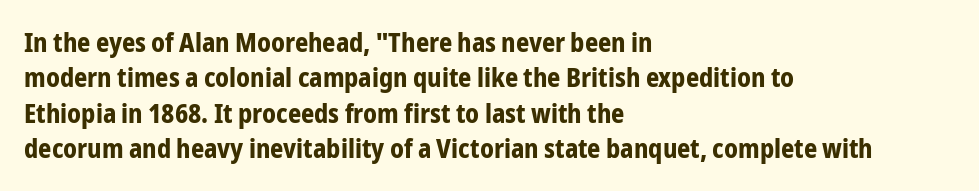
Q: Is the text bold? A: Yes.
Q: Is the text italic (slanted)? A: No, it is upright.
Q: Is the text underlined? A: No.
Q: How is the paragraph aligned? A: Left-aligned.
Q: Is the spacing between letters normal or unusually wide? A: Normal.
Q: Is the spacing between lines tight, normal or loose? A: Normal.
